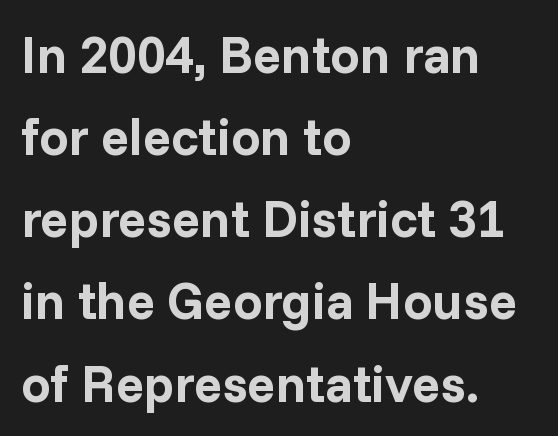
Q: Is the text bold? A: Yes.
Q: Is the text italic (slanted)? A: No, it is upright.
Q: Is the typeface a serif or a sans-serif typeface? A: Sans-serif.
Q: Is the text underlined? A: No.
Q: How is the paragraph aligned? A: Left-aligned.
Q: Is the spacing between letters normal or unusually wide? A: Normal.
Q: Is the spacing between lines tight, normal or loose? A: Normal.
Q: Width (condensed, normal, or wide)? A: Normal.
Q: Stroke contrast? A: Low.
Q: x-height? A: Medium.
Q: Monospaced? A: No.
